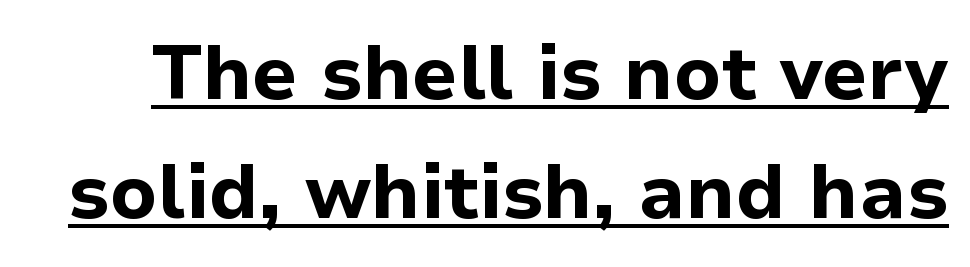
The image shows 76 px bold sans-serif type, upright; set normal line spacing (1.56x), normal letter spacing, underlined; low stroke contrast and a medium x-height.
